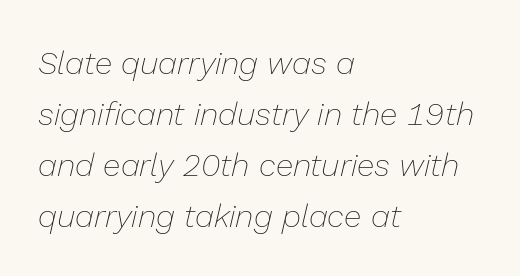
These lines are rendered in a variable-pitch font. The rag falls on the right side of this text block. The baseline area is clear. This reads as an unemphasized weight, regular at the heaviest.
